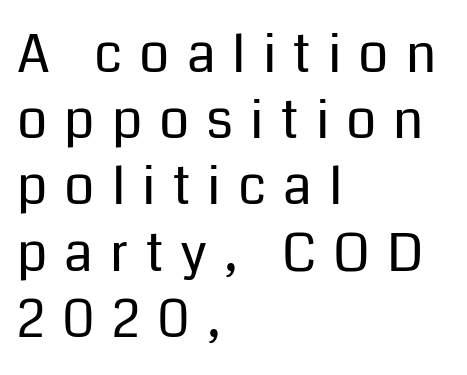
Style check: upright. This block has exactly the height ordinary leading produces. Do the characters align in a grid? No, the font is proportional. The line texture is sparse and dotted thanks to wide tracking. Has an underline been added? It has not.
